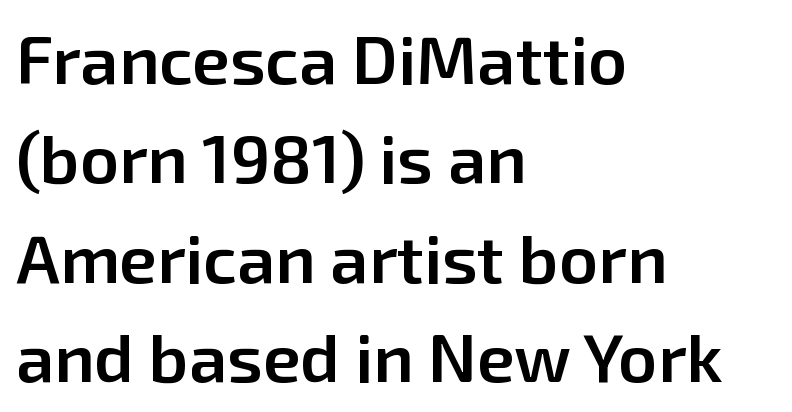
These lines are rendered in a variable-pitch font. Line starts are locked; line ends wander. The specimen omits any rule beneath the text block's lines. Does extra space separate the letters? No, they use regular spacing.
